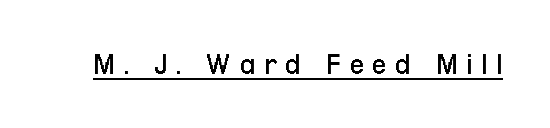
The image shows 31 px regular-weight, condensed sans-serif type, upright; set unusually wide letter spacing (+0.27 em), underlined; low stroke contrast and a medium x-height.
